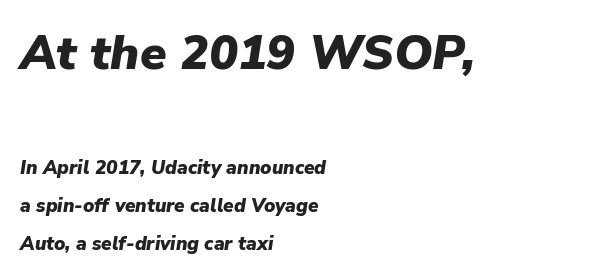
The letters sit at their default tracking, neither squeezed nor spread. Rule under the text: the space is simply empty. In terms of weight, the rendering is a true, heavy bold. Notice how the stems are inclined rather than vertical — that's the hallmark of italics. The passage shown is typed in a proportional face where columns would drift.
